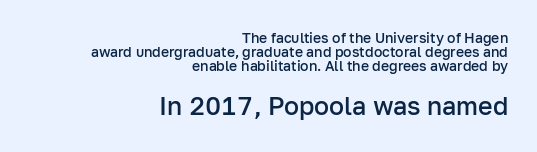
{"italic": "no", "bold": "semi", "underline": "no", "align": "right", "line_spacing": "tight", "line_spacing_ratio": 1.01, "letter_spacing": "normal", "letter_spacing_em": 0.0, "larger_block": "second", "size_ratio": 1.79, "glyph_px": 25}
